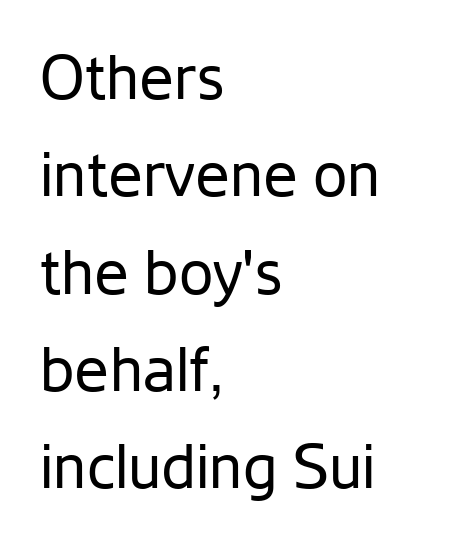
Q: Is the text bold? A: No.
Q: Is the text italic (slanted)? A: No, it is upright.
Q: Is the typeface a serif or a sans-serif typeface? A: Sans-serif.
Q: Is the text underlined? A: No.
Q: How is the paragraph aligned? A: Left-aligned.
Q: Is the spacing between letters normal or unusually wide? A: Normal.
Q: Is the spacing between lines tight, normal or loose? A: Normal.
Q: Width (condensed, normal, or wide)? A: Normal.
Q: Stroke contrast? A: Low.
Q: x-height? A: Medium.
Q: Monospaced? A: No.
